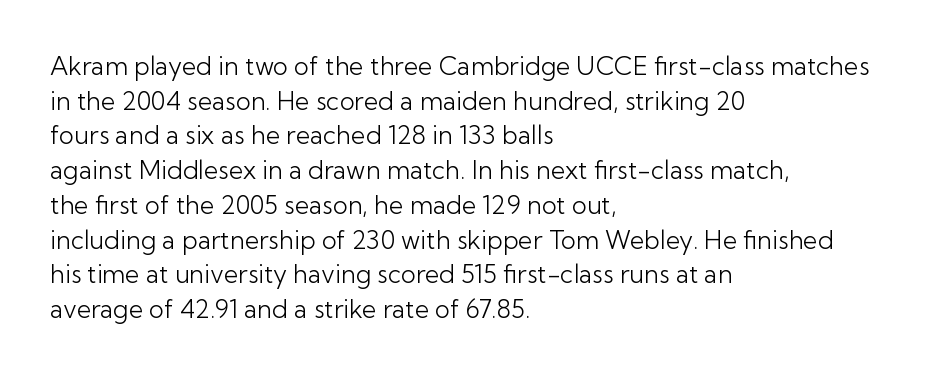
{"italic": "no", "bold": "no", "underline": "no", "align": "left", "line_spacing": "normal", "line_spacing_ratio": 1.39, "letter_spacing": "normal", "letter_spacing_em": 0.0, "glyph_px": 25}
